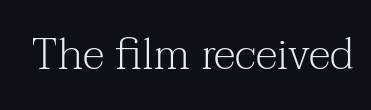
The specimen omits any rule beneath the text block's lines. This sample uses a serif face. Between one letter and the next there's only the usual sliver of space. The letters advance in unequal steps, a hallmark of proportional type. The strokes carry an ordinary text weight at most. A typesetter would mark this as roman, not italic.
